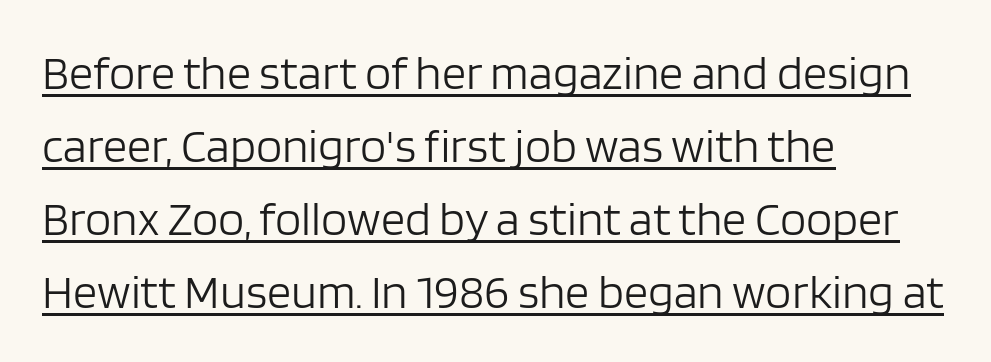
The image shows 48 px light sans-serif type, upright; set left-aligned, normal line spacing (1.52x), normal letter spacing, underlined; low stroke contrast and a large x-height.
